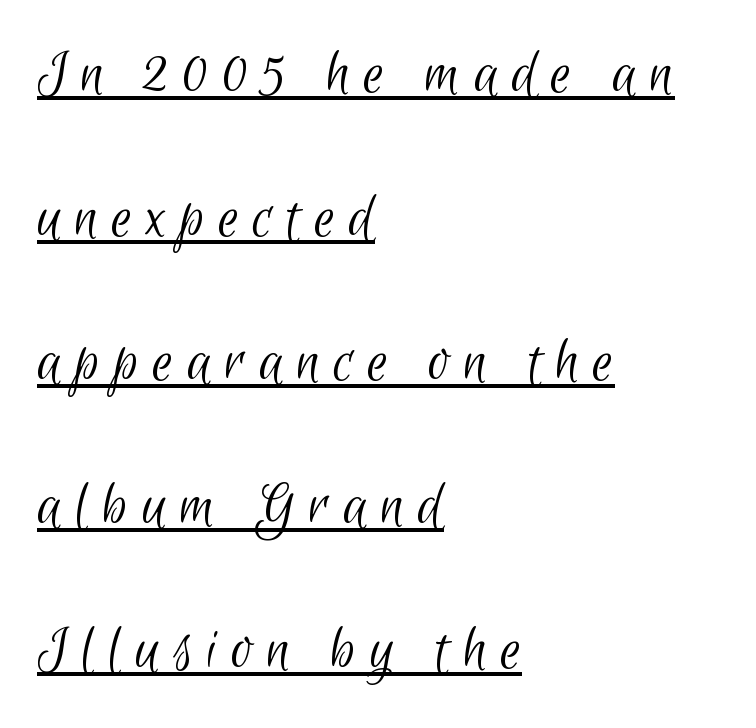
Is the type heavy? It reads as light-to-regular instead. If you measured baseline to baseline, you'd find a long distance. Short and long lines alike share a common starting point at left. Does extra space separate the letters? Yes, quite a lot of it.
